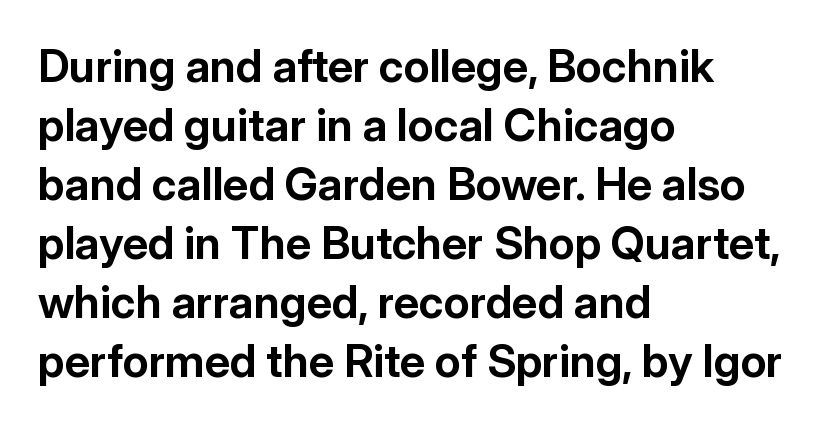
As a designer I'd log this as weight 700, bold. Underline: absent. Upright lettering throughout. Nope, no serifs anywhere on these letters.
